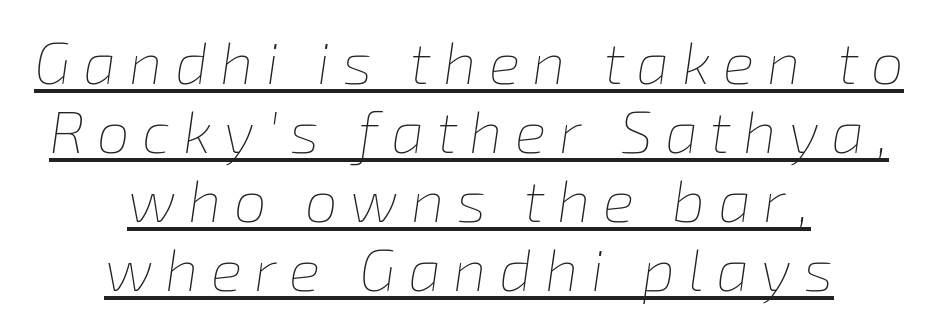
A baseline rule has been typeset under these characters. Is the letter spacing exaggerated? Yes — the characters are pushed far apart. Notice how the passage keeps no hard edge, just a central spine. Bold? No — there's no thickening of the strokes. The font's italic variant was chosen for this text.
